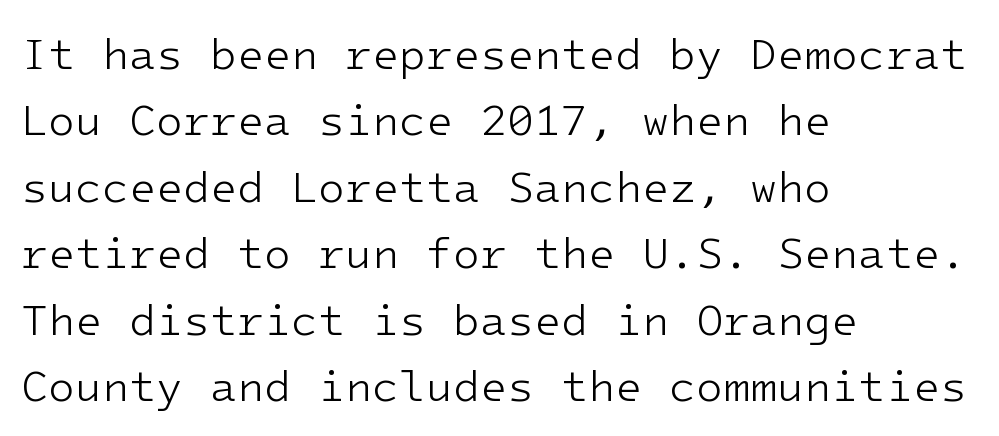
Q: Is the text bold? A: No.
Q: Is the text italic (slanted)? A: No, it is upright.
Q: Is the typeface a serif or a sans-serif typeface? A: Sans-serif.
Q: Is the text underlined? A: No.
Q: How is the paragraph aligned? A: Left-aligned.
Q: Is the spacing between letters normal or unusually wide? A: Normal.
Q: Is the spacing between lines tight, normal or loose? A: Normal.
Q: Width (condensed, normal, or wide)? A: Normal.
Q: Stroke contrast? A: Low.
Q: x-height? A: Medium.
Q: Monospaced? A: Yes.
